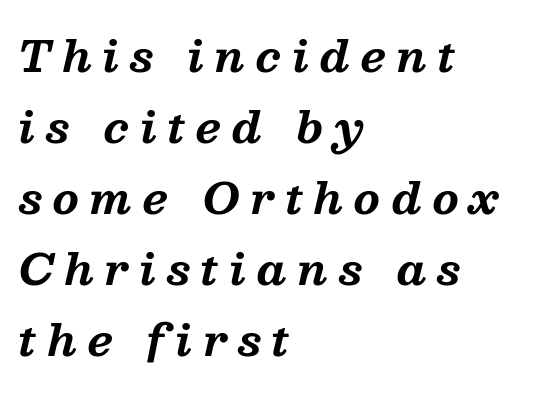
Q: Is the text bold? A: Yes.
Q: Is the text italic (slanted)? A: Yes, it leans right by about 13 degrees.
Q: Is the typeface a serif or a sans-serif typeface? A: Serif.
Q: Is the text underlined? A: No.
Q: How is the paragraph aligned? A: Left-aligned.
Q: Is the spacing between letters normal or unusually wide? A: Unusually wide.
Q: Is the spacing between lines tight, normal or loose? A: Normal.
Q: Width (condensed, normal, or wide)? A: Normal.
Q: Stroke contrast? A: Medium.
Q: x-height? A: Medium.
Q: Monospaced? A: No.
